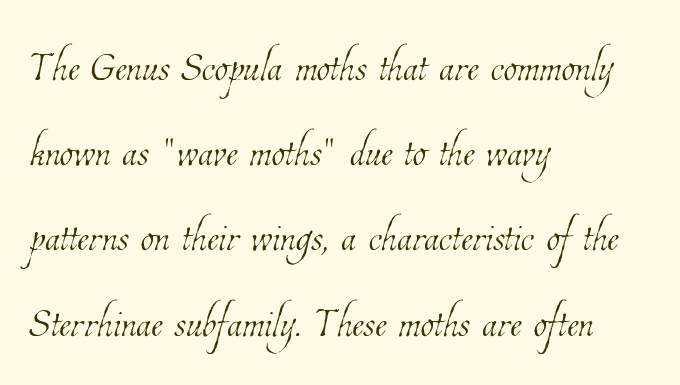
{"bold": "no", "weight": "thin", "width": "condensed", "stroke_contrast": "low", "x_height": "medium", "monospaced": "no", "underline": "no", "align": "left", "line_spacing": "normal", "line_spacing_ratio": 1.55, "letter_spacing": "normal", "letter_spacing_em": 0.0, "glyph_px": 55}
